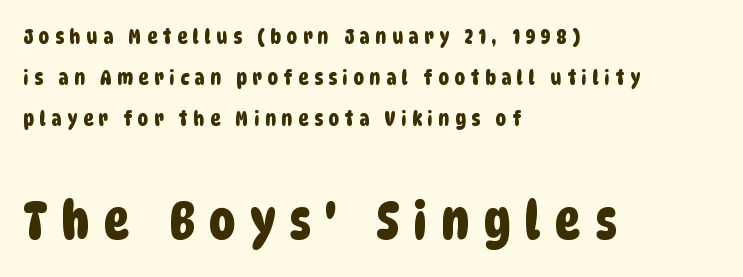
The image shows 53 px condensed sans-serif type; set left-aligned, loose line spacing (1.95x), unusually wide letter spacing (+0.27 em), not underlined; the second (bottom) block is 2.52x larger; low stroke contrast and a large x-height.
